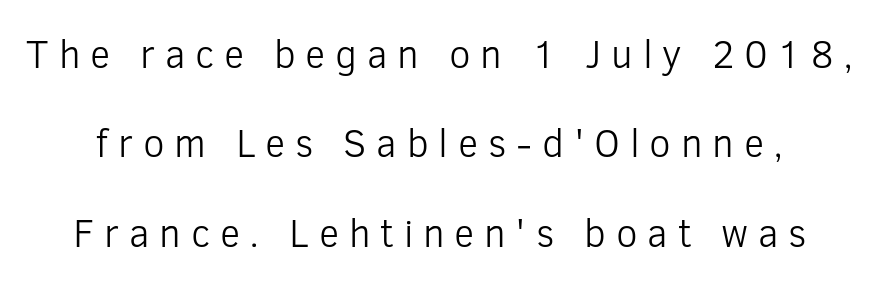
Q: Is the text bold? A: No.
Q: Is the text italic (slanted)? A: No, it is upright.
Q: Is the typeface a serif or a sans-serif typeface? A: Sans-serif.
Q: Is the text underlined? A: No.
Q: Is the spacing between letters normal or unusually wide? A: Unusually wide.
Q: Is the spacing between lines tight, normal or loose? A: Loose.
Q: Width (condensed, normal, or wide)? A: Normal.
Q: Stroke contrast? A: Low.
Q: x-height? A: Medium.
Q: Monospaced? A: No.
